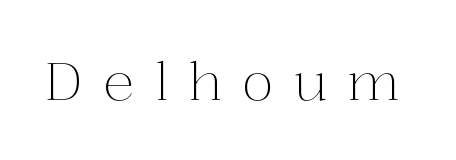
The image shows 53 px light serif type, upright; set unusually wide letter spacing (+0.37 em), not underlined; medium stroke contrast and a medium x-height.
